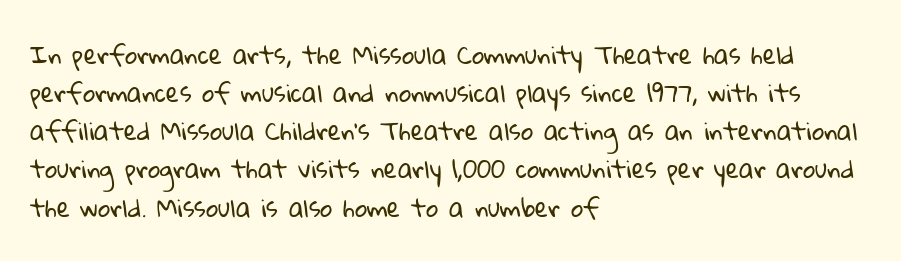
Q: Is the text bold? A: No.
Q: Is the text underlined? A: No.
Q: How is the paragraph aligned? A: Left-aligned.
Q: Is the spacing between letters normal or unusually wide? A: Normal.
Q: Is the spacing between lines tight, normal or loose? A: Normal.
